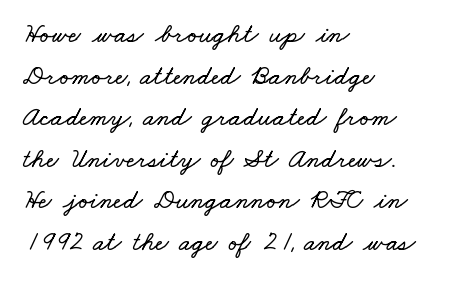
Q: Is the text underlined? A: No.
Q: How is the paragraph aligned? A: Left-aligned.
Q: Is the spacing between letters normal or unusually wide? A: Normal.
Q: Is the spacing between lines tight, normal or loose? A: Normal.
